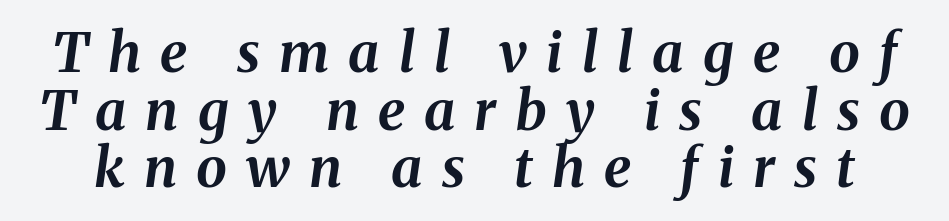
The block of text is dense from top to bottom, with scant space between rows. The letters advance in unequal steps, a hallmark of proportional type. Pretty heavy lettering here — definitely bold. The string is rendered with underlining switched off. Compared with typical body copy, the letter spacing here is much looser. The text carries the slant typical of an italic or oblique font.
